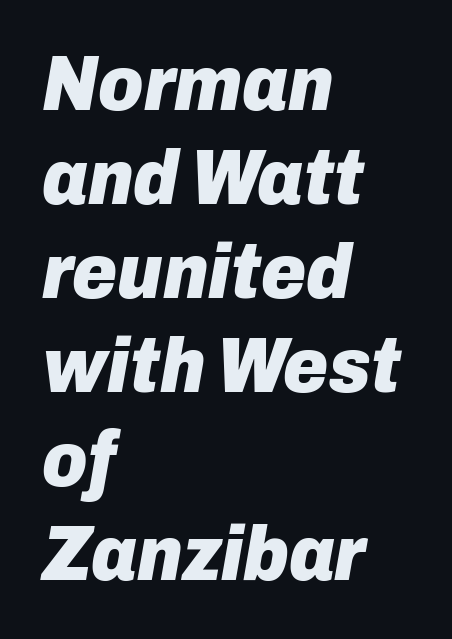
The passage shown is not underscored anywhere. The letters advance in unequal steps, a hallmark of proportional type. Look at the tracking — it's just the regular setting, nothing added. Caption: bold face, heavy strokes. The text block is weighted toward the left margin, trailing off unevenly rightward.
